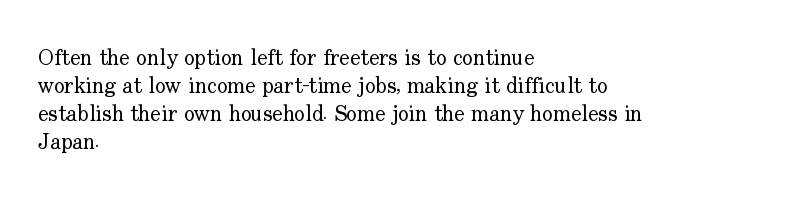
Normally led — the rows are evenly, conventionally spaced. Underlining? Definitely not there. The axis of the letterforms is exactly vertical. The passage is arranged the way most books set body copy — flush left. Default kerning and tracking; the words read as compact shapes.
